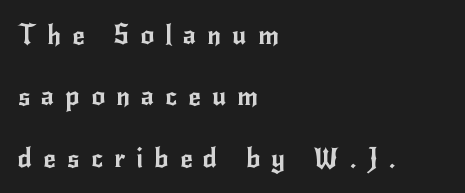
{"italic": "no", "underline": "no", "align": "left", "line_spacing": "loose", "line_spacing_ratio": 2.27, "letter_spacing": "wide", "letter_spacing_em": 0.41, "glyph_px": 27}
